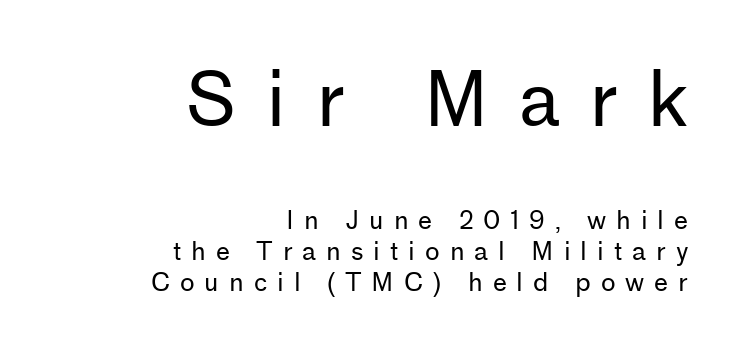
Q: Is the text bold? A: No.
Q: Is the text italic (slanted)? A: No, it is upright.
Q: Is the typeface a serif or a sans-serif typeface? A: Sans-serif.
Q: Is the text underlined? A: No.
Q: How is the paragraph aligned? A: Right-aligned.
Q: Is the spacing between letters normal or unusually wide? A: Unusually wide.
Q: Which block of text is set in a larger size, the first (top) or the second (bottom)? A: The first (top) one.
Q: Width (condensed, normal, or wide)? A: Normal.
Q: Stroke contrast? A: Low.
Q: x-height? A: Medium.
Q: Monospaced? A: No.
